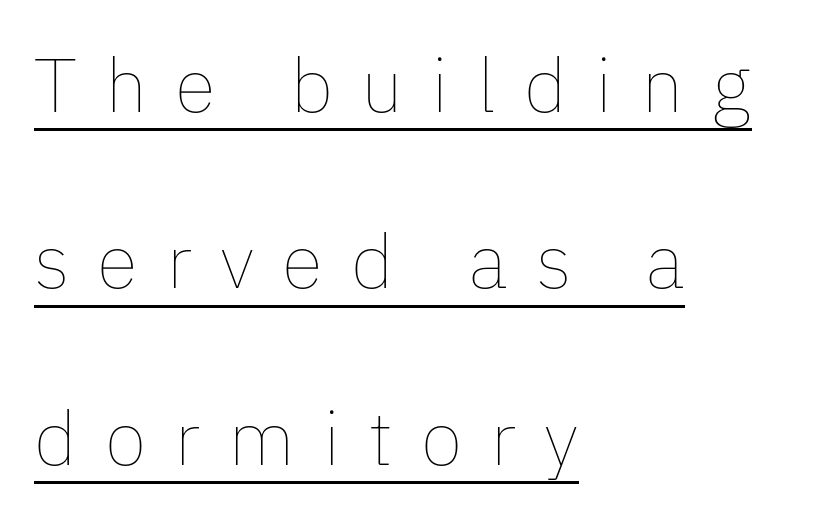
The image shows 76 px thin type, upright; set left-aligned, loose line spacing (2.32x), unusually wide letter spacing (+0.37 em), underlined; low stroke contrast and a medium x-height.
